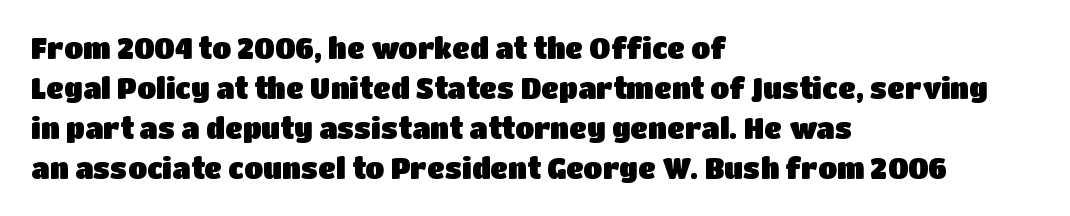
Q: Is the text italic (slanted)? A: No, it is upright.
Q: Is the typeface a serif or a sans-serif typeface? A: Sans-serif.
Q: Is the text underlined? A: No.
Q: How is the paragraph aligned? A: Left-aligned.
Q: Is the spacing between letters normal or unusually wide? A: Normal.
Q: Is the spacing between lines tight, normal or loose? A: Normal.
Q: Width (condensed, normal, or wide)? A: Normal.
Q: Stroke contrast? A: Low.
Q: x-height? A: Large.
Q: Monospaced? A: No.
